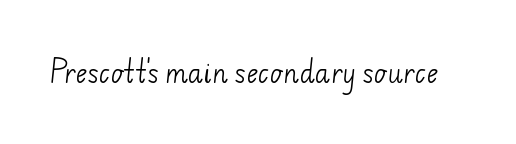
Ink coverage per letter is moderate at most. Check the space under the baseline: it is left empty. Nobody touched the tracking dial on this one.
